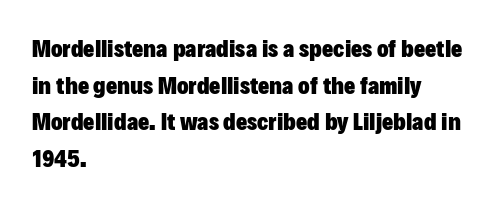
The image shows 24 px bold type, upright; set left-aligned, normal line spacing (1.53x), normal letter spacing, not underlined.
